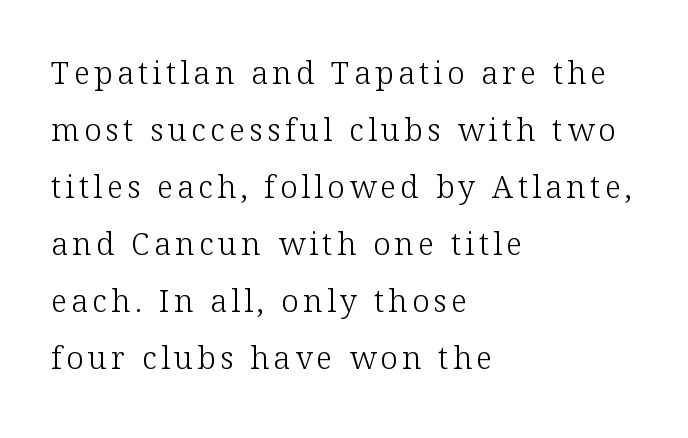
This sample has the flowing, uneven cadence of proportional lettering. What kind of face is this? One with serifs. Tall strokes in this sample are plumb rather than angled. Any mark beneath the type? The region is blank. Each stroke keeps to a modest, everyday thickness or less. Visually the block forms a straight wall on the left and a jagged coastline on the right.
